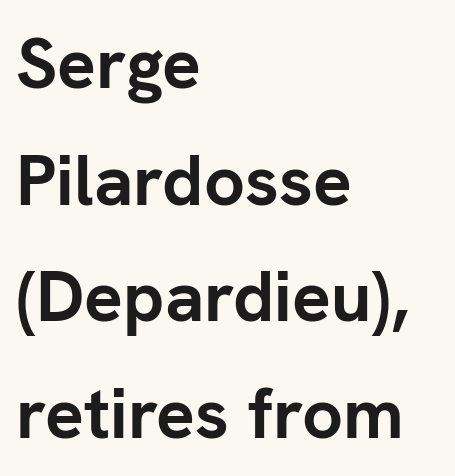
The image shows 72 px semibold sans-serif type, upright; set left-aligned, normal line spacing (1.62x), normal letter spacing, not underlined; low stroke contrast and a medium x-height.
